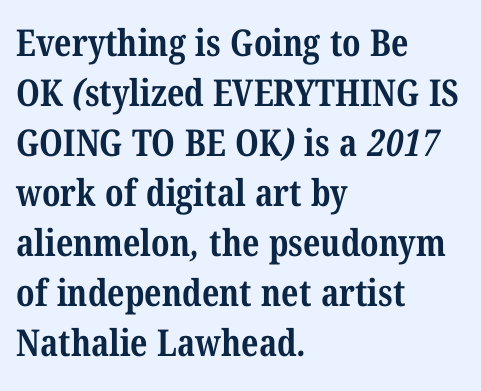
Each new line begins a customary step beneath the previous one. Does the type have serifs? Yes, each stem ends in a small foot. The words here are not underlined. Every letter is thick-stroked: bold, no question. Varying glyph widths throughout — classic text-font behaviour. A typesetter would call this zero additional tracking.
